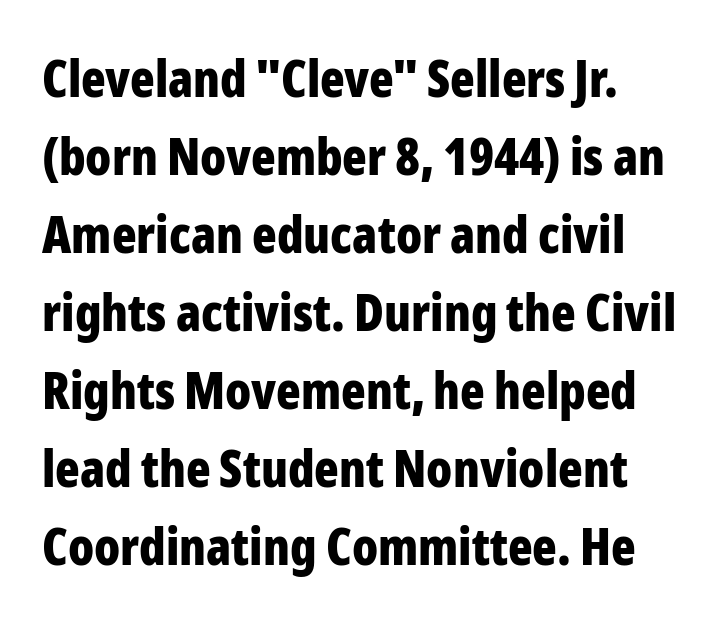
Notice how descenders clear the ascenders below comfortably — that's standard leading. In terms of weight, the rendering is a true, heavy bold. This sample uses an upright cut, with every glyph sitting square on the baseline. I'd call this a sans setting — the letters go barefoot.
